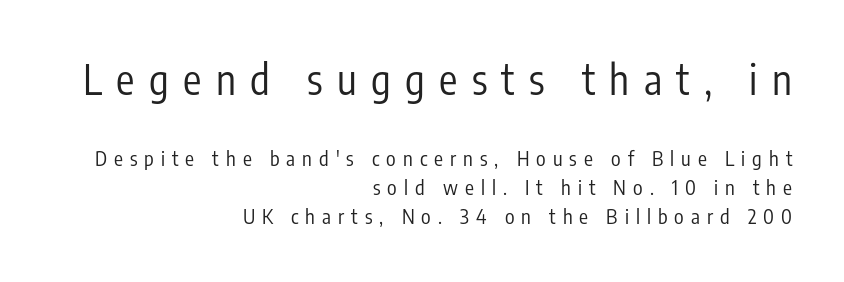
Q: Is the text bold? A: No.
Q: Is the text italic (slanted)? A: No, it is upright.
Q: Is the typeface a serif or a sans-serif typeface? A: Sans-serif.
Q: Is the text underlined? A: No.
Q: How is the paragraph aligned? A: Right-aligned.
Q: Is the spacing between letters normal or unusually wide? A: Unusually wide.
Q: Is the spacing between lines tight, normal or loose? A: Normal.
Q: Which block of text is set in a larger size, the first (top) or the second (bottom)? A: The first (top) one.
Q: Width (condensed, normal, or wide)? A: Condensed.
Q: Stroke contrast? A: Low.
Q: x-height? A: Medium.
Q: Monospaced? A: No.
